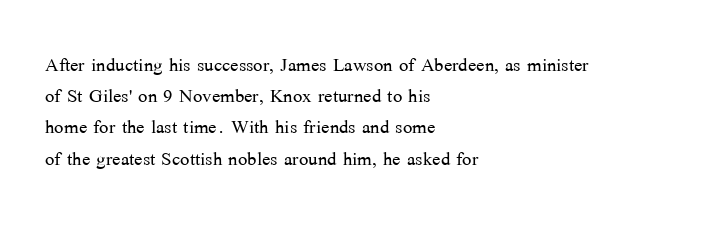
Q: Is the text bold? A: No.
Q: Is the text italic (slanted)? A: No, it is upright.
Q: Is the text underlined? A: No.
Q: How is the paragraph aligned? A: Left-aligned.
Q: Is the spacing between letters normal or unusually wide? A: Normal.
Q: Is the spacing between lines tight, normal or loose? A: Normal.
